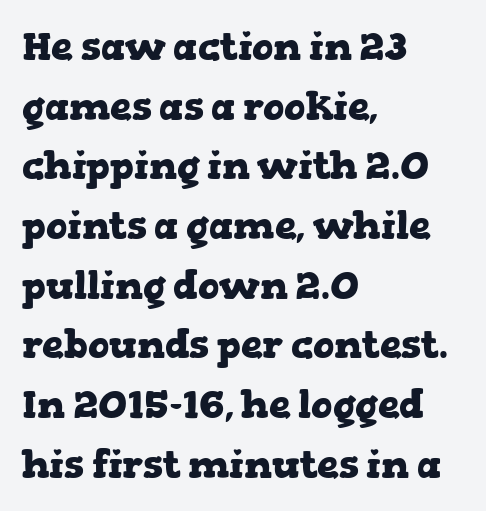
The image shows 39 px heavy, wide serif type, upright; set left-aligned, normal line spacing (1.53x), normal letter spacing, not underlined; low stroke contrast and a medium x-height.
